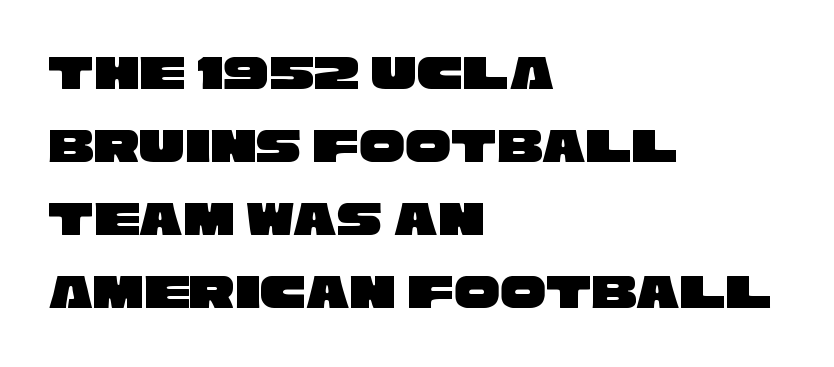
{"serif": "no", "width": "wide", "stroke_contrast": "low", "x_height": "large", "monospaced": "no", "underline": "no", "align": "left", "line_spacing": "normal", "line_spacing_ratio": 1.43, "letter_spacing": "normal", "letter_spacing_em": 0.0, "glyph_px": 51}
